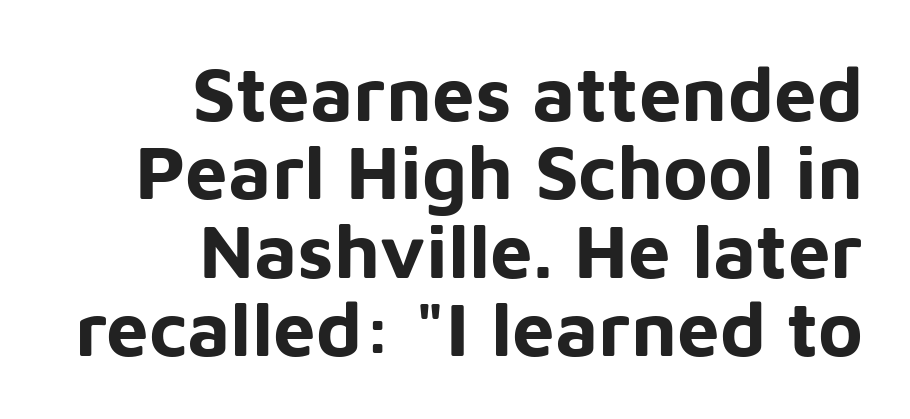
Q: Is the text bold? A: Yes.
Q: Is the text italic (slanted)? A: No, it is upright.
Q: Is the typeface a serif or a sans-serif typeface? A: Sans-serif.
Q: Is the text underlined? A: No.
Q: How is the paragraph aligned? A: Right-aligned.
Q: Is the spacing between letters normal or unusually wide? A: Normal.
Q: Is the spacing between lines tight, normal or loose? A: Tight.
Q: Width (condensed, normal, or wide)? A: Normal.
Q: Stroke contrast? A: Low.
Q: x-height? A: Medium.
Q: Monospaced? A: No.
